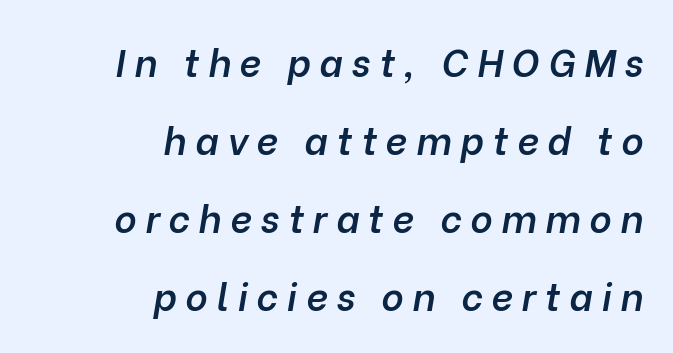
Q: Is the text bold? A: Semi-bold.
Q: Is the text italic (slanted)? A: Yes, it leans right by about 10 degrees.
Q: Is the text underlined? A: No.
Q: How is the paragraph aligned? A: Right-aligned.
Q: Is the spacing between letters normal or unusually wide? A: Unusually wide.
Q: Is the spacing between lines tight, normal or loose? A: Loose.
Q: Width (condensed, normal, or wide)? A: Normal.
Q: Stroke contrast? A: Low.
Q: x-height? A: Medium.
Q: Monospaced? A: No.
